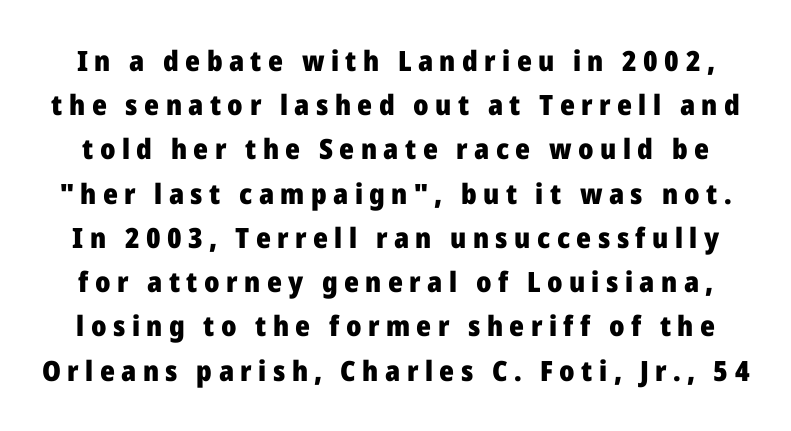
Q: Is the text bold? A: Yes.
Q: Is the text italic (slanted)? A: No, it is upright.
Q: Is the typeface a serif or a sans-serif typeface? A: Sans-serif.
Q: Is the text underlined? A: No.
Q: Is the spacing between letters normal or unusually wide? A: Unusually wide.
Q: Is the spacing between lines tight, normal or loose? A: Normal.
Q: Width (condensed, normal, or wide)? A: Normal.
Q: Stroke contrast? A: Low.
Q: x-height? A: Medium.
Q: Monospaced? A: No.
